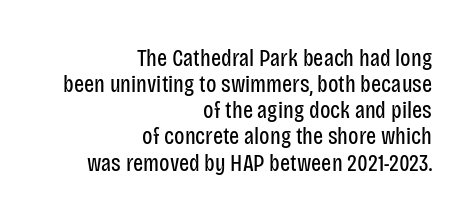
{"italic": "no", "bold": "no", "underline": "no", "align": "right", "line_spacing": "tight", "line_spacing_ratio": 1.09, "letter_spacing": "normal", "letter_spacing_em": 0.0, "glyph_px": 24}
